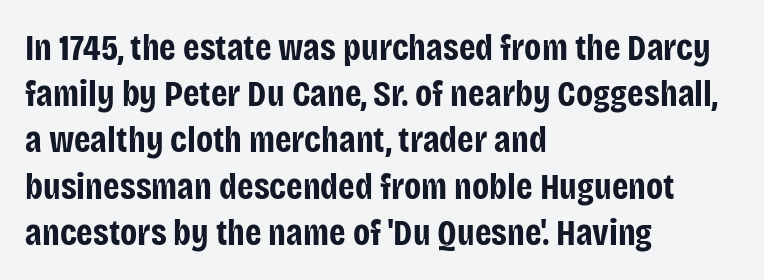
In terms of letterform style, serifs are entirely absent. In terms of letterspacing, this is plain default setting. The leading is moderate, giving the passage an even texture. Here the designer chose a conventional face with non-uniform glyph widths. The zone under the glyphs is completely vacant. Horizontally, the lines are justified to the leading edge only.
